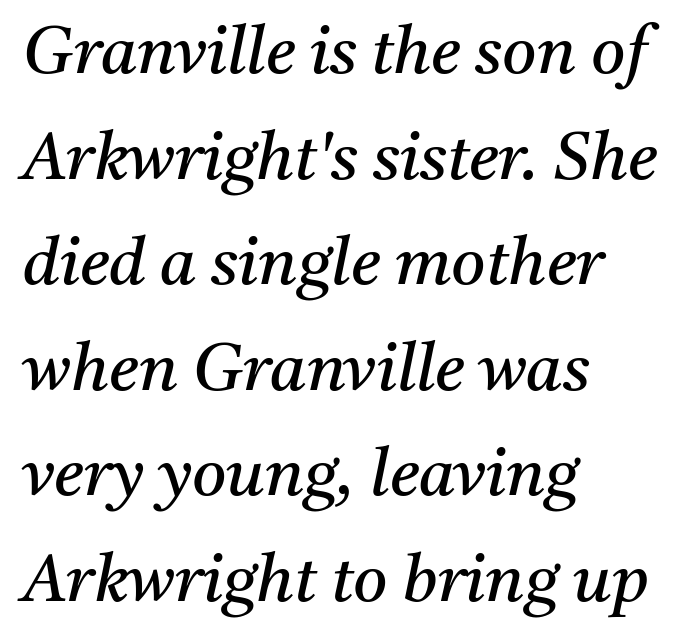
You could not count columns in this text — the font is proportionally spaced. The weight would be labelled regular, book, light, or lighter still. Horizontally, the lines are justified to the leading edge only. Unmarked baselines from the first word to the last.
